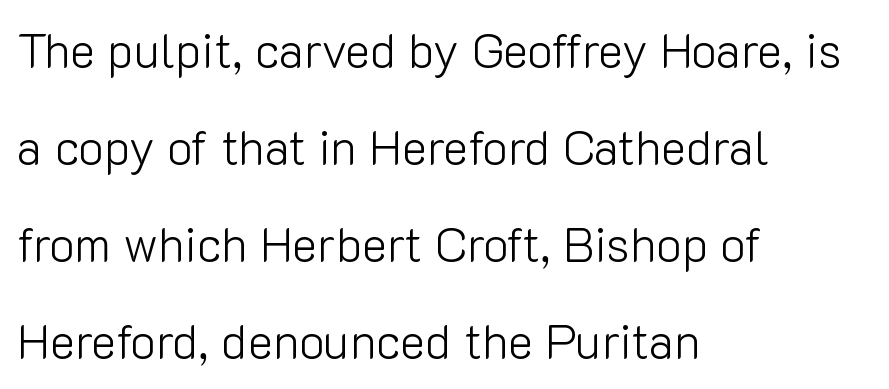
The foot of each line stays bare and open. You could not count columns in this text — the font is proportionally spaced. The font family rendered here belongs to the sans-serif group. In terms of leading, this rendering errs on the spacious side. The lines in this sample share a left origin and differ only in where they stop.
